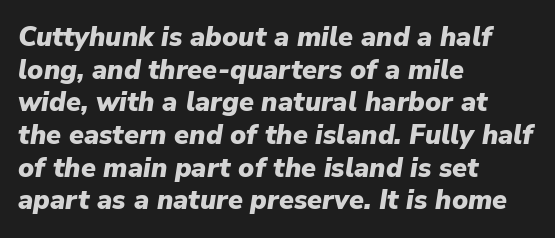
{"italic": "yes", "lean": "right", "slant_degrees": 9, "bold": "yes", "underline": "no", "align": "left", "line_spacing_ratio": 1.21, "letter_spacing": "normal", "letter_spacing_em": 0.0, "glyph_px": 27}
